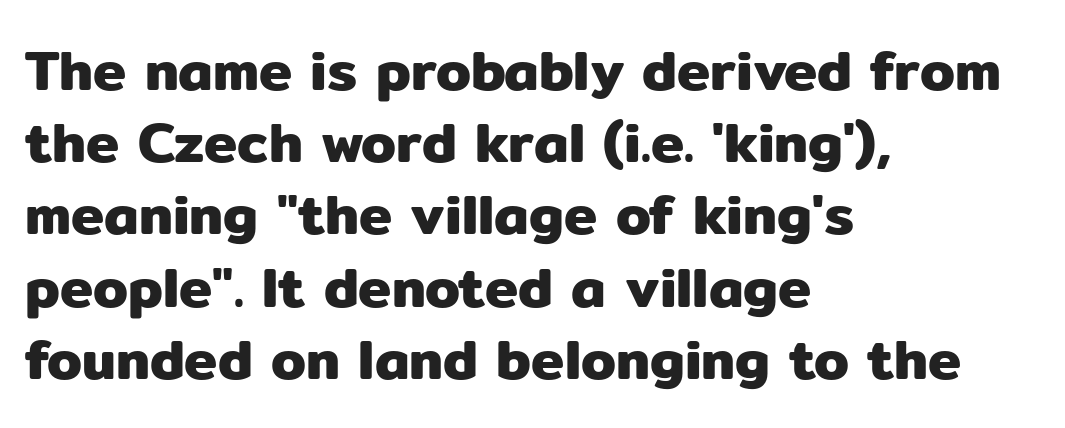
Between one letter and the next there's only the usual sliver of space. Notice how the stems are strictly vertical — no italics here. Is this a sans? Yes — the strokes have no serifs. This block has exactly the height ordinary leading produces.
